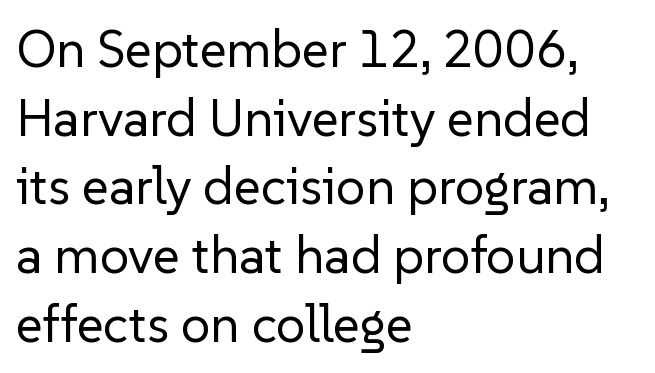
The lettering holds an erect, upright posture throughout. These lines keep a tight, regular rhythm from letter to letter. Lines of text with bare space underneath. Does the copy run flush right? No — it runs flush left. Bold? No — there's no thickening of the strokes. You could not count columns in this text — the font is proportionally spaced.
